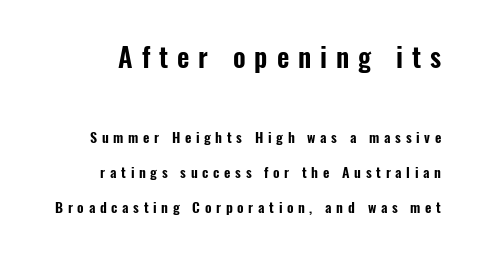
Q: Is the text italic (slanted)? A: No, it is upright.
Q: Is the text underlined? A: No.
Q: How is the paragraph aligned? A: Right-aligned.
Q: Is the spacing between letters normal or unusually wide? A: Unusually wide.
Q: Is the spacing between lines tight, normal or loose? A: Loose.
Q: Which block of text is set in a larger size, the first (top) or the second (bottom)? A: The first (top) one.
